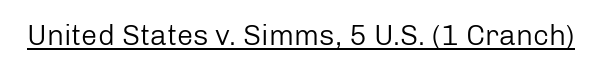
These characters rest on top of a visible drawn line. Ordinary non-slanted type is in use. Is this a heavy cut? Hardly; it is regular or lighter. Here the glyphs are tracked normally, forming tight word shapes.
